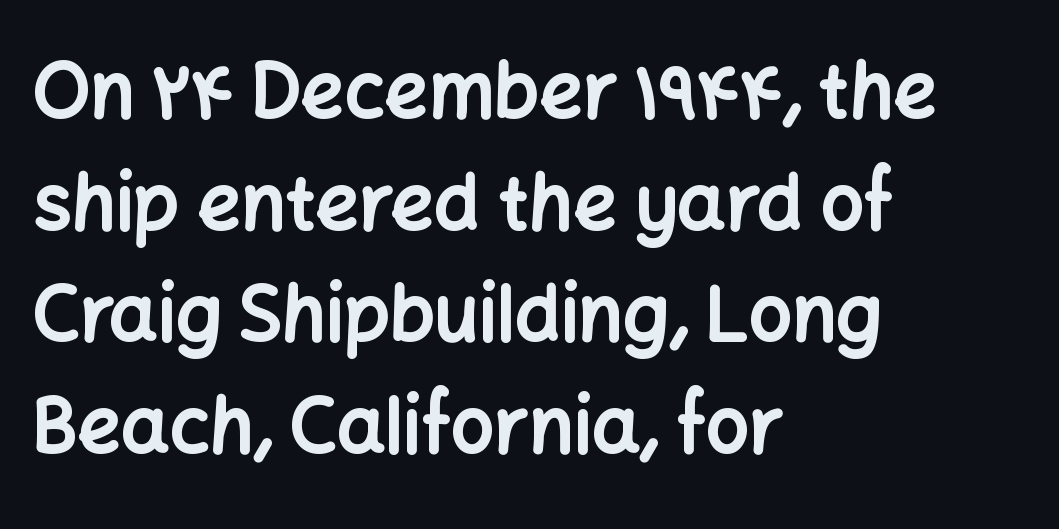
{"serif": "no", "italic": "no", "bold": "yes", "weight": "bold", "width": "normal", "stroke_contrast": "low", "x_height": "medium", "monospaced": "no", "underline": "no", "align": "left", "line_spacing": "normal", "line_spacing_ratio": 1.47, "letter_spacing": "normal", "letter_spacing_em": 0.0, "glyph_px": 76}
